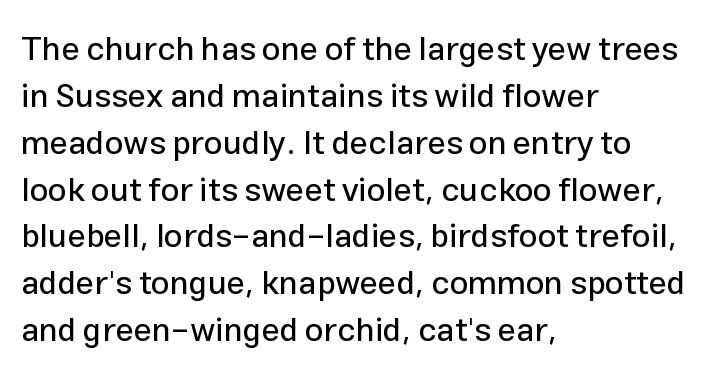
The image shows 33 px sans-serif type, upright; set left-aligned, normal line spacing (1.42x), normal letter spacing, not underlined; low stroke contrast and a medium x-height.
